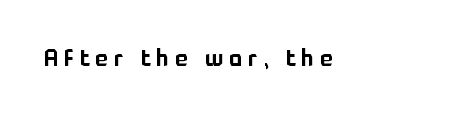
When letters stand straight like this, we call the style roman or upright. The gaps between neighbouring characters are conspicuously large. Check under the words: just untouched page.
